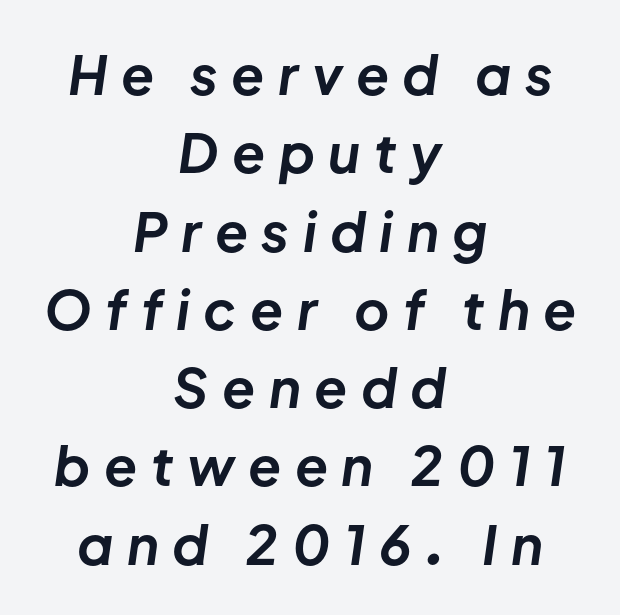
{"italic": "yes", "lean": "right", "slant_degrees": 8, "bold": "yes", "weight": "bold", "width": "normal", "stroke_contrast": "low", "x_height": "medium", "monospaced": "no", "underline": "no", "align": "center", "line_spacing": "normal", "line_spacing_ratio": 1.45, "letter_spacing": "wide", "letter_spacing_em": 0.25, "glyph_px": 54}
